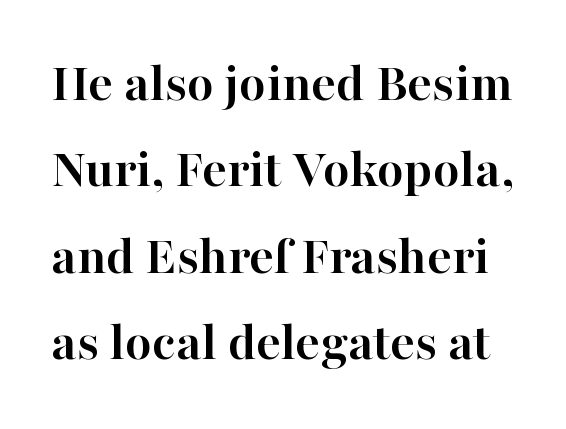
Proportional: the letters do not fall into vertical columns. Notice how thick the strokes are: this is what a full bold looks like. Check under the words: just untouched page. These lines keep a tight, regular rhythm from letter to letter. The designer went with a serif here, giving each stem small feet.
